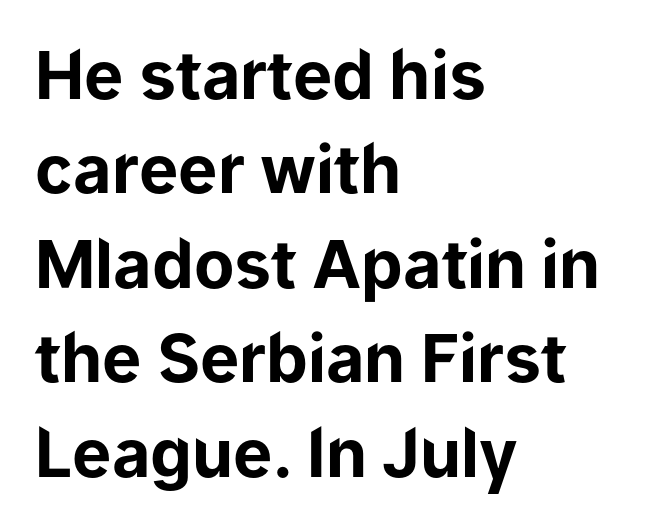
The image shows 66 px bold sans-serif type, upright; set left-aligned, normal line spacing (1.43x), normal letter spacing, not underlined; low stroke contrast and a medium x-height.
